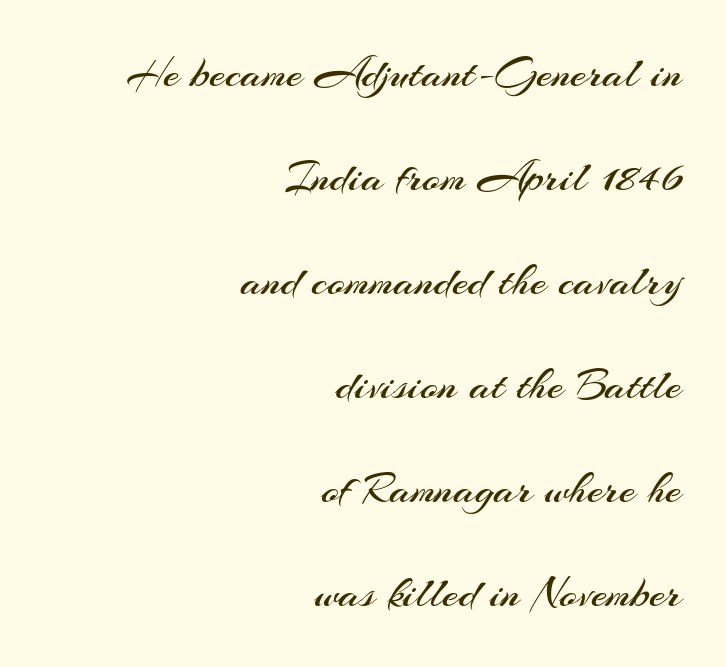
{"serif": "no", "bold": "no", "weight": "regular", "width": "normal", "stroke_contrast": "medium", "x_height": "small", "monospaced": "no", "underline": "no", "align": "right", "line_spacing": "loose", "line_spacing_ratio": 2.26, "letter_spacing": "normal", "letter_spacing_em": 0.0, "glyph_px": 46}
